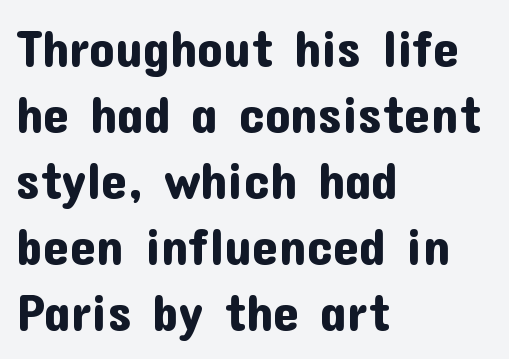
The image shows 52 px sans-serif type, upright; set left-aligned, normal line spacing (1.27x), normal letter spacing, not underlined; low stroke contrast and a medium x-height.
